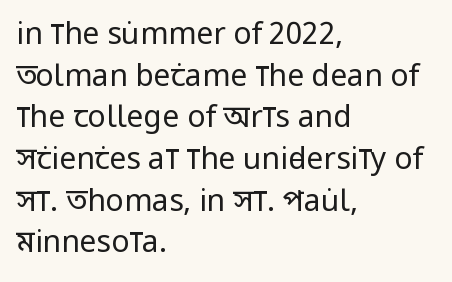
{"serif": "no", "italic": "no", "bold": "no", "weight": "regular", "width": "condensed", "stroke_contrast": "low", "x_height": "large", "monospaced": "no", "underline": "no", "align": "left", "line_spacing": "normal", "line_spacing_ratio": 1.39, "letter_spacing": "normal", "letter_spacing_em": 0.0, "glyph_px": 30}
